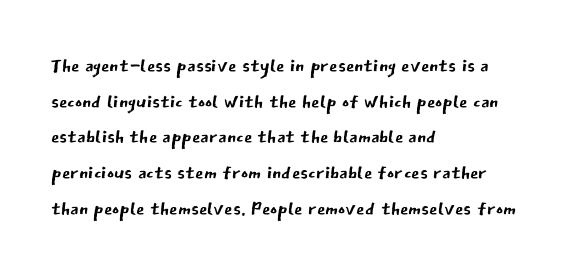
The image shows 27 px text type, upright; set left-aligned, normal line spacing (1.32x), normal letter spacing, not underlined.
